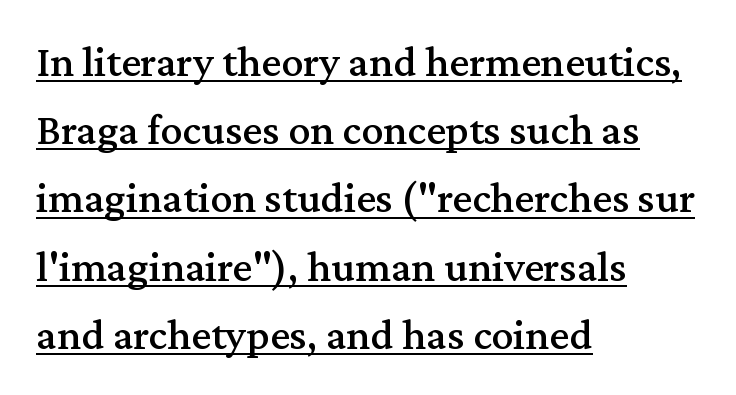
{"serif": "yes", "italic": "no", "width": "normal", "stroke_contrast": "medium", "x_height": "medium", "monospaced": "no", "underline": "yes", "align": "left", "line_spacing": "normal", "line_spacing_ratio": 1.55, "letter_spacing": "normal", "letter_spacing_em": 0.0, "glyph_px": 44}
